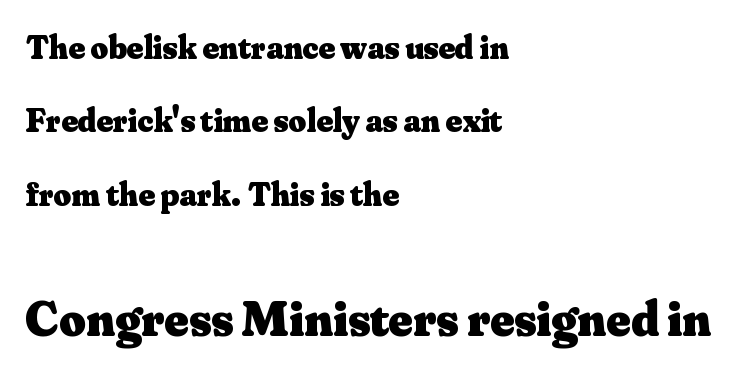
Larger block? The one below; the one above is distinctly smaller. The passage shown is emphatically bold. Is this a fixed-width face? No — the glyphs have proportional, varying widths. The lines in this sample share a left origin and differ only in where they stop. This sample uses plain, unmodified letter spacing.
